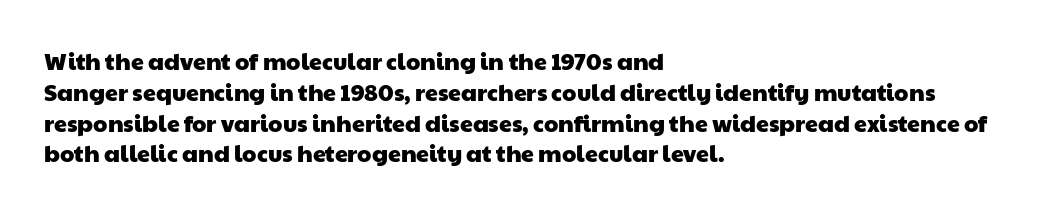
Q: Is the text underlined? A: No.
Q: How is the paragraph aligned? A: Left-aligned.
Q: Is the spacing between letters normal or unusually wide? A: Normal.
Q: Is the spacing between lines tight, normal or loose? A: Normal.
